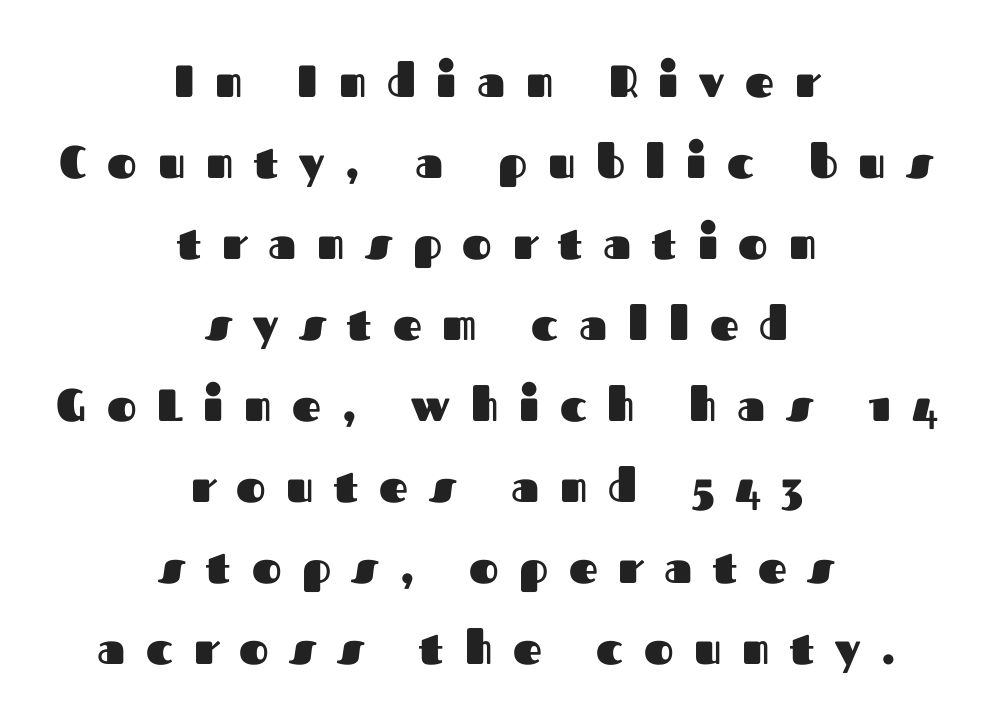
The image shows 45 px heavy sans-serif type, upright; set centered, line spacing 1.8x, unusually wide letter spacing (+0.46 em), not underlined; medium stroke contrast and a medium x-height.
